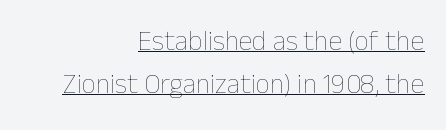
One glance says typical: line gaps are just what's usual. Caption: lettering with a line underneath. Character widths vary here, with narrow letters taking less room than wide ones. Teacher's note: observe the even right margin — that is flush-right alignment. Is the stroke heavy? The answer is a plain regular-or-lighter.
